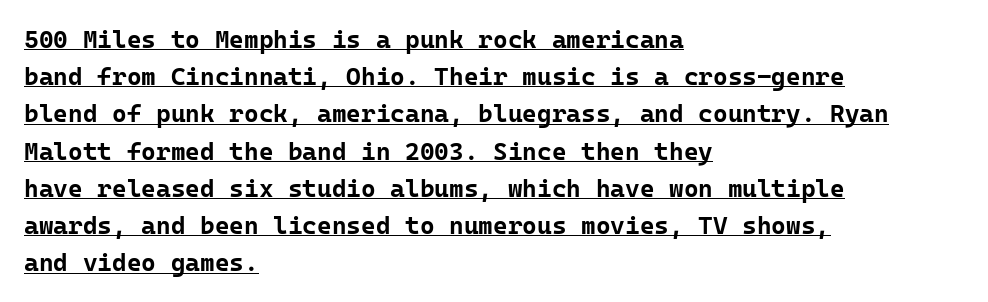
These lines are set flush left with a ragged right edge. The typesetting leans heavy: a genuine bold. Notice how the stems are strictly vertical — no italics here. Reading down the column, the eye jumps a familiar distance to each next line. The rendering uses the underline text-decoration.
